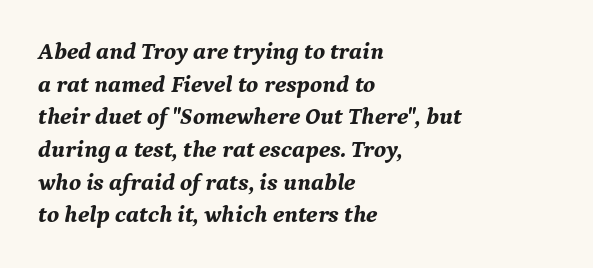
The image shows 24 px bold type, italic (leaning right); set left-aligned, normal line spacing (1.36x), normal letter spacing, not underlined.
